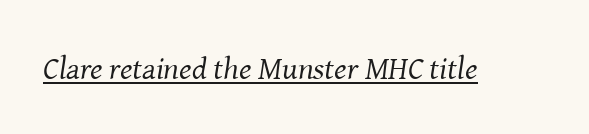
Q: Is the text bold? A: No.
Q: Is the text italic (slanted)? A: Yes, it leans right by about 8 degrees.
Q: Is the typeface a serif or a sans-serif typeface? A: Serif.
Q: Is the text underlined? A: Yes.
Q: Is the spacing between letters normal or unusually wide? A: Normal.
Q: Width (condensed, normal, or wide)? A: Normal.
Q: Stroke contrast? A: Medium.
Q: x-height? A: Medium.
Q: Monospaced? A: No.
